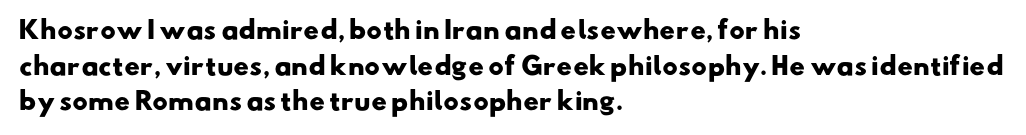
Weight: bold. Reading down the column, the eye jumps a familiar distance to each next line. The typesetter chose a ragged-right arrangement here. Clear beneath every line of the passage. Default kerning and tracking; the words read as compact shapes.
